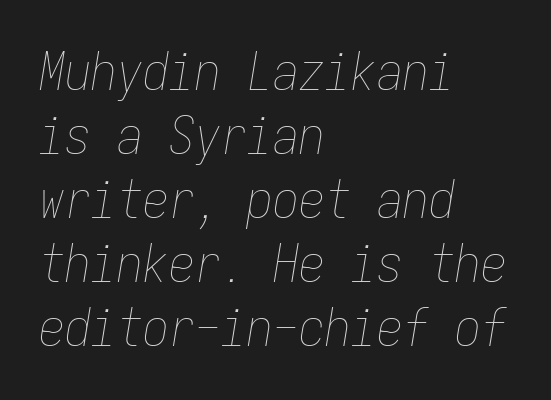
This is not heavy type; no bold has been used. Spacing verdict: monospaced, one width for all characters. Notice how the passage keeps a crisp vertical edge on the left only. A typesetter would call this zero additional tracking. Letters rest on an invisible, unmarked baseline.
